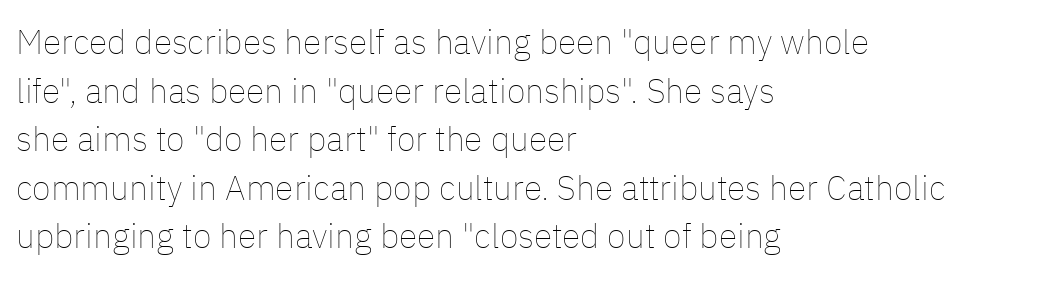
Q: Is the text bold? A: No.
Q: Is the text italic (slanted)? A: No, it is upright.
Q: Is the text underlined? A: No.
Q: How is the paragraph aligned? A: Left-aligned.
Q: Is the spacing between letters normal or unusually wide? A: Normal.
Q: Is the spacing between lines tight, normal or loose? A: Normal.
Q: Width (condensed, normal, or wide)? A: Normal.
Q: Stroke contrast? A: Low.
Q: x-height? A: Medium.
Q: Monospaced? A: No.
